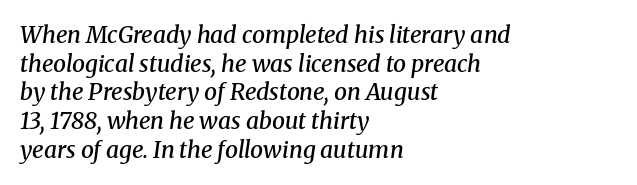
{"italic": "yes", "lean": "right", "slant_degrees": 8, "bold": "semi", "underline": "no", "align": "left", "line_spacing": "normal", "line_spacing_ratio": 1.25, "letter_spacing": "normal", "letter_spacing_em": 0.0, "glyph_px": 23}
